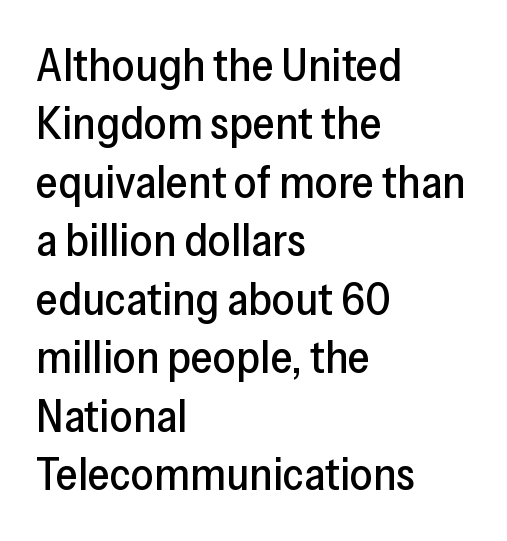
Rows of type keep a routine distance in the vertical direction. Check where the strokes stop: nothing finishes them off — pure sans. Does extra space separate the letters? No, they use regular spacing. Every character sits straight up, as roman type does.
